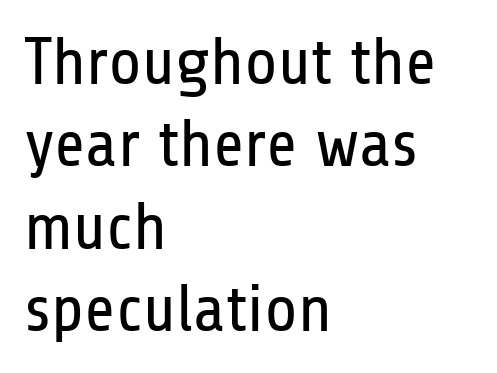
{"serif": "no", "italic": "no", "bold": "no", "weight": "regular", "width": "condensed", "stroke_contrast": "low", "x_height": "medium", "monospaced": "no", "underline": "no", "align": "left", "line_spacing_ratio": 1.23, "letter_spacing": "normal", "letter_spacing_em": 0.0, "glyph_px": 67}
